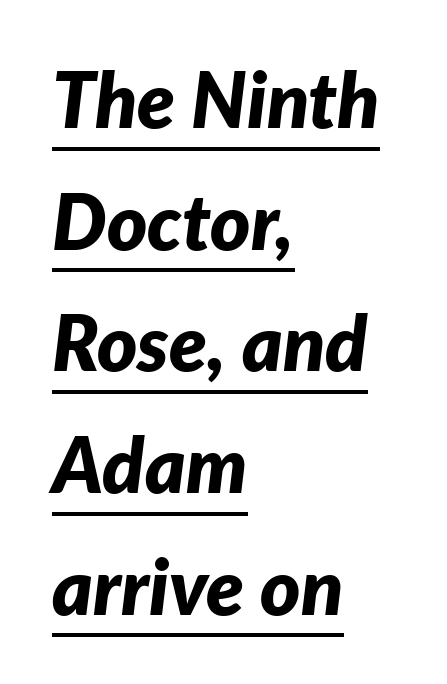
Looks like someone drew a line under every word here. Is the block centered? No — it sits flush against the left margin. Caption: bold face, heavy strokes. This sample has the flowing, uneven cadence of proportional lettering. Notice how descenders clear the ascenders below comfortably — that's standard leading. Tracking value appears to be zero — textbook default spacing.
